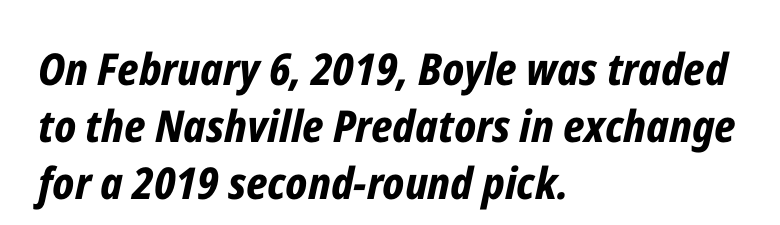
{"italic": "yes", "lean": "right", "slant_degrees": 12, "bold": "yes", "weight": "bold", "width": "condensed", "stroke_contrast": "low", "x_height": "medium", "monospaced": "no", "underline": "no", "align": "left", "line_spacing": "normal", "line_spacing_ratio": 1.29, "letter_spacing": "normal", "letter_spacing_em": 0.0, "glyph_px": 44}
